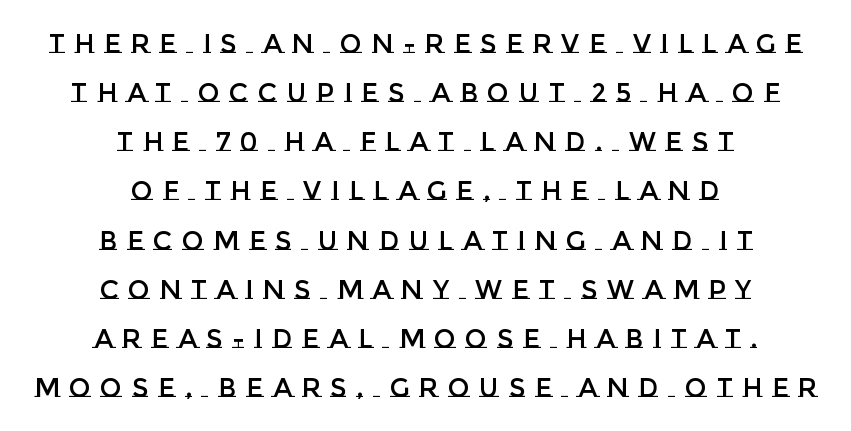
Is there any slant? The stems are plumb. Is the block centered? Yes — each line is placed symmetrically about the middle. These lines have a slow, spaced-out rhythm from letter to letter. Rule under the text: the space is simply empty.
